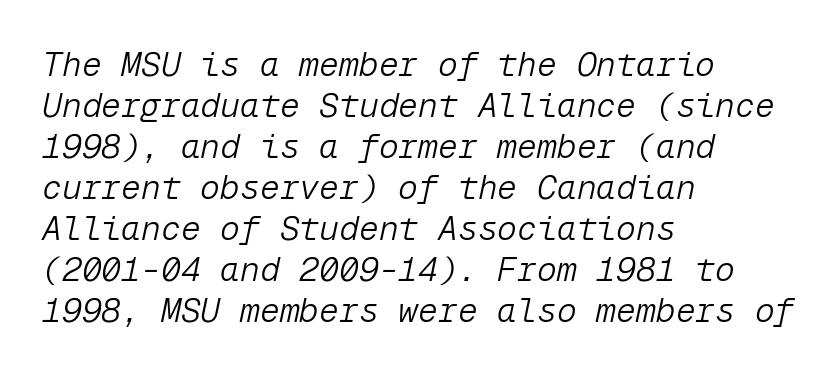
Q: Is the text bold? A: No.
Q: Is the text italic (slanted)? A: Yes, it leans right by about 12 degrees.
Q: Is the text underlined? A: No.
Q: How is the paragraph aligned? A: Left-aligned.
Q: Is the spacing between letters normal or unusually wide? A: Normal.
Q: Width (condensed, normal, or wide)? A: Normal.
Q: Stroke contrast? A: Low.
Q: x-height? A: Medium.
Q: Monospaced? A: Yes.
